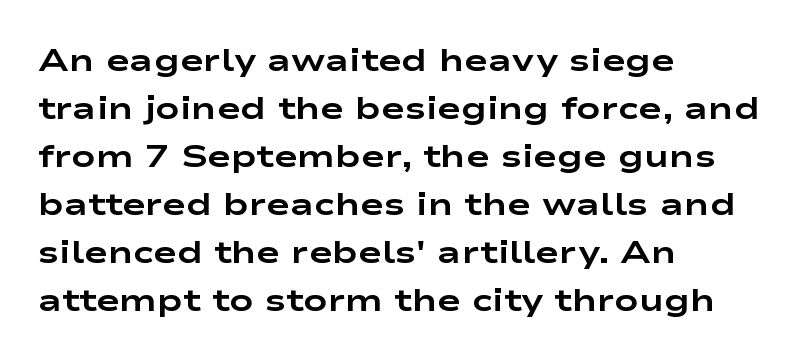
The image shows 32 px bold, wide sans-serif type, upright; set left-aligned, normal line spacing (1.5x), normal letter spacing, not underlined; low stroke contrast and a medium x-height.
